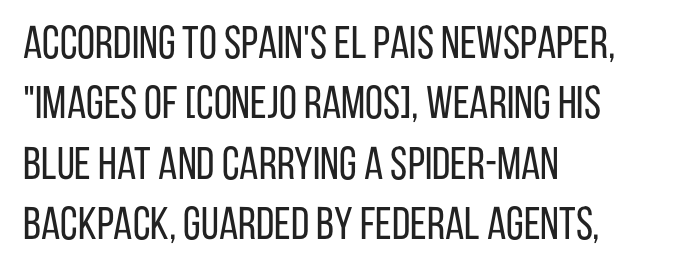
The image shows 46 px regular-weight, condensed sans-serif type, upright; set left-aligned, normal line spacing (1.31x), normal letter spacing, not underlined; low stroke contrast and a large x-height.
